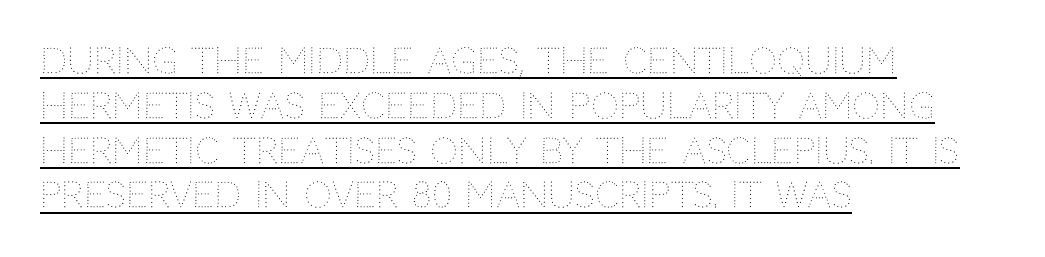
Alignment: flush left. Tall strokes in this sample are plumb rather than angled. The passage shown is typed in a proportional face where columns would drift. Stems here are at most as thick as an everyday book face.
